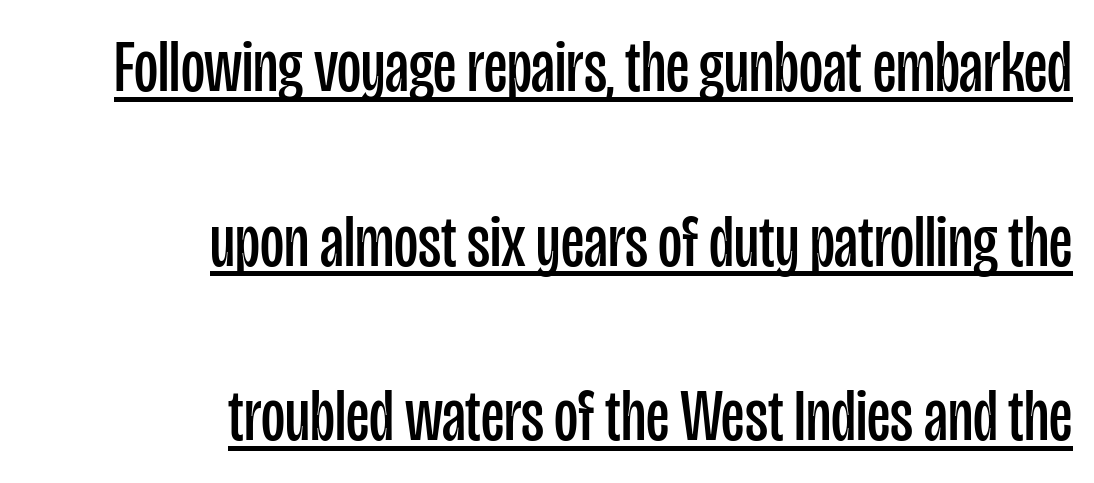
{"serif": "no", "italic": "no", "bold": "no", "weight": "regular", "width": "condensed", "stroke_contrast": "low", "x_height": "large", "monospaced": "no", "underline": "yes", "align": "right", "line_spacing": "loose", "line_spacing_ratio": 2.36, "letter_spacing": "normal", "letter_spacing_em": 0.0, "glyph_px": 74}
